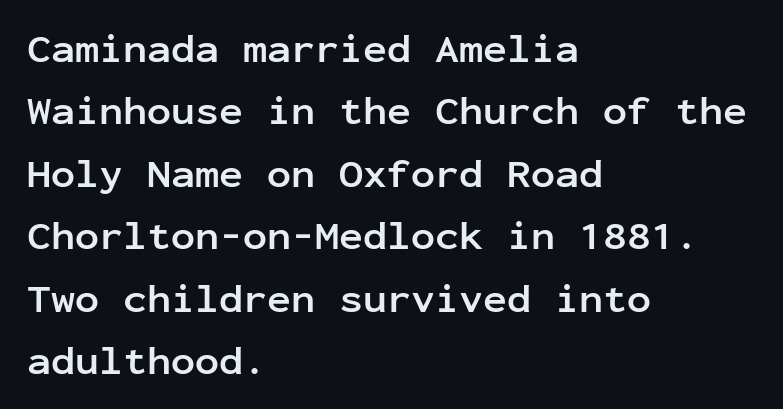
{"serif": "no", "italic": "no", "bold": "yes", "weight": "semibold", "width": "normal", "stroke_contrast": "low", "x_height": "medium", "monospaced": "yes", "underline": "no", "align": "left", "line_spacing": "normal", "line_spacing_ratio": 1.56, "letter_spacing": "normal", "letter_spacing_em": 0.0, "glyph_px": 40}
